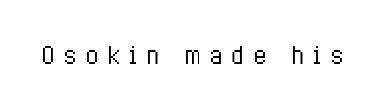
The image shows 22 px text type, upright; set unusually wide letter spacing (+0.38 em), not underlined.
